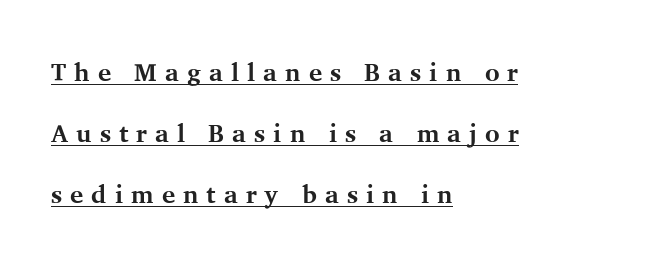
{"italic": "no", "bold": "yes", "underline": "yes", "align": "left", "line_spacing": "loose", "line_spacing_ratio": 2.44, "letter_spacing": "wide", "letter_spacing_em": 0.32, "glyph_px": 25}
